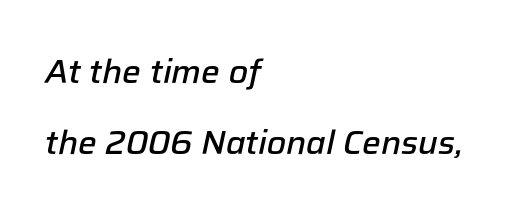
Summary of vertical rhythm: relaxed, with wide interline spacing. All the whitespace from short lines collects on the right. This rendering leaves character spacing at its baseline value. Semibold letterforms, between regular and bold. The rendering uses natural spacing where letterforms have individual widths. Quick note: italic.
